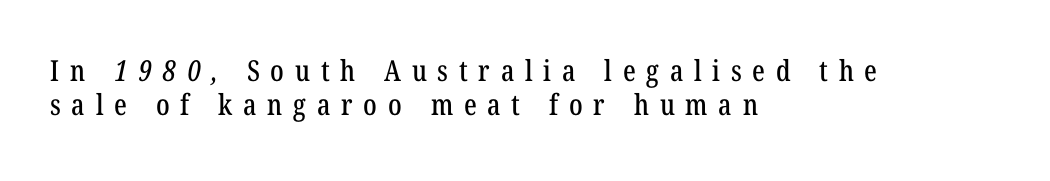
Examine the stroke ends and you'll spot serifs. Substantial extra tracking has been applied to these lines. The ragged edge is on the right, which tells us the setting is flush left. This sample has the flowing, uneven cadence of proportional lettering.
